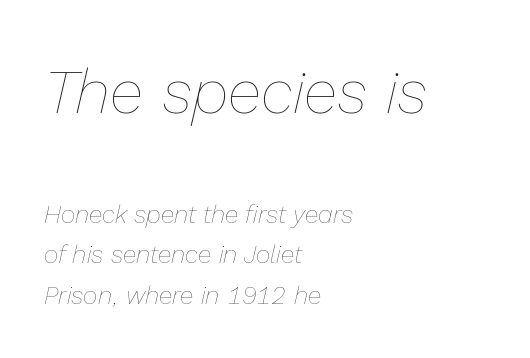
The image shows 62 px thin type, italic (leaning right); set left-aligned, normal line spacing (1.63x), normal letter spacing, not underlined; the first (top) block is 2.48x larger; low stroke contrast and a medium x-height.
